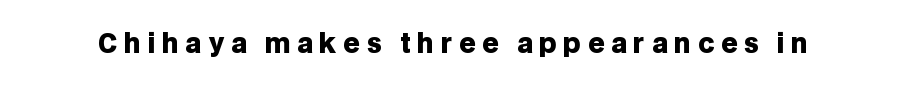
Q: Is the text bold? A: Yes.
Q: Is the text italic (slanted)? A: No, it is upright.
Q: Is the text underlined? A: No.
Q: Is the spacing between letters normal or unusually wide? A: Unusually wide.
